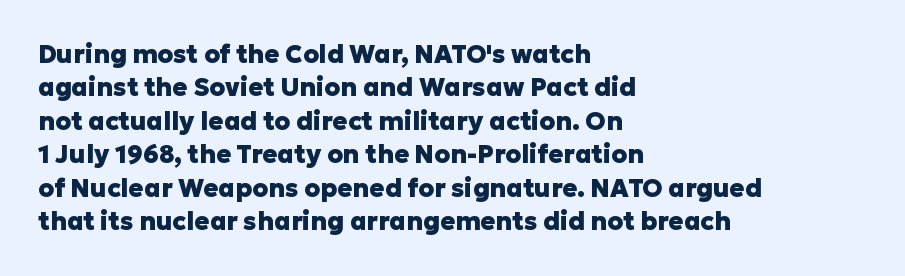
Q: Is the text bold? A: Yes.
Q: Is the text italic (slanted)? A: No, it is upright.
Q: Is the text underlined? A: No.
Q: How is the paragraph aligned? A: Left-aligned.
Q: Is the spacing between letters normal or unusually wide? A: Normal.
Q: Is the spacing between lines tight, normal or loose? A: Normal.
